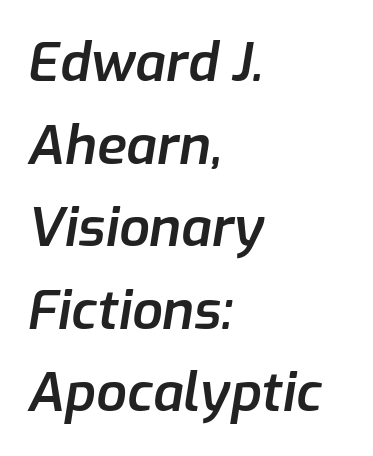
{"italic": "yes", "lean": "right", "slant_degrees": 9, "bold": "semi", "weight": "semibold", "width": "normal", "stroke_contrast": "low", "x_height": "medium", "monospaced": "no", "underline": "no", "align": "left", "line_spacing": "normal", "line_spacing_ratio": 1.53, "letter_spacing": "normal", "letter_spacing_em": 0.0, "glyph_px": 54}
